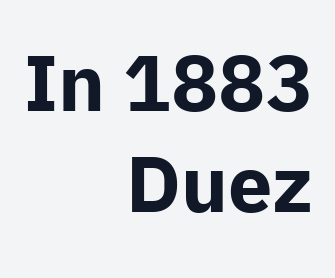
Nobody drew a line under any word here. Which margin do the lines hug? The right one — the left edge is uneven. Evenly set lines give the paragraph a standard silhouette. A roman cut, with each character standing at attention.
